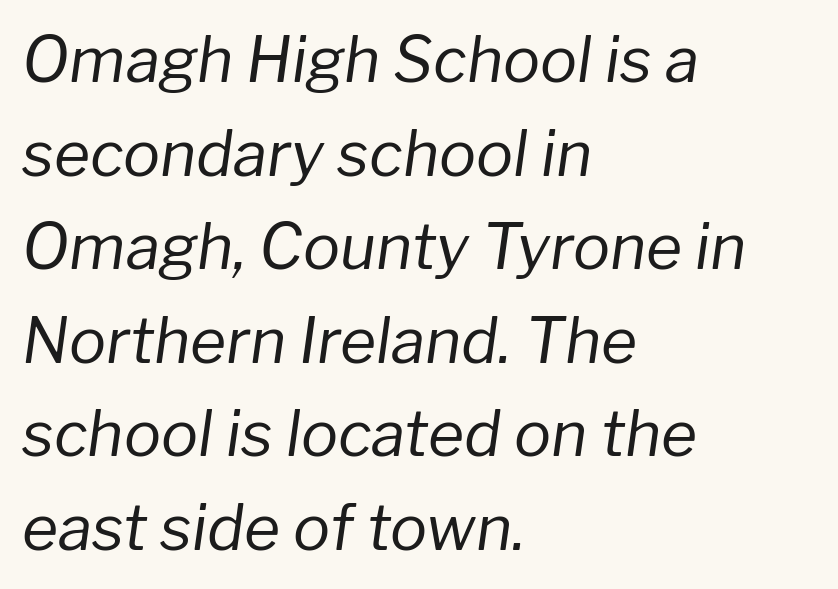
The image shows 62 px regular-weight type, italic (leaning right); set left-aligned, normal line spacing (1.51x), normal letter spacing, not underlined; low stroke contrast and a medium x-height.
